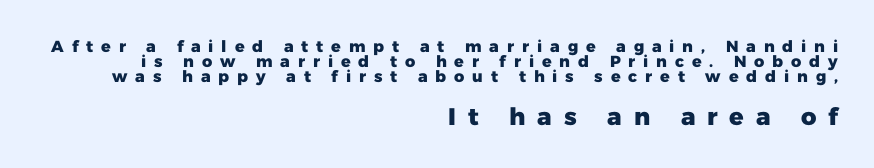
{"italic": "no", "bold": "yes", "underline": "no", "align": "right", "line_spacing": "tight", "line_spacing_ratio": 0.95, "letter_spacing": "wide", "letter_spacing_em": 0.49, "larger_block": "second", "size_ratio": 1.5, "glyph_px": 24}
